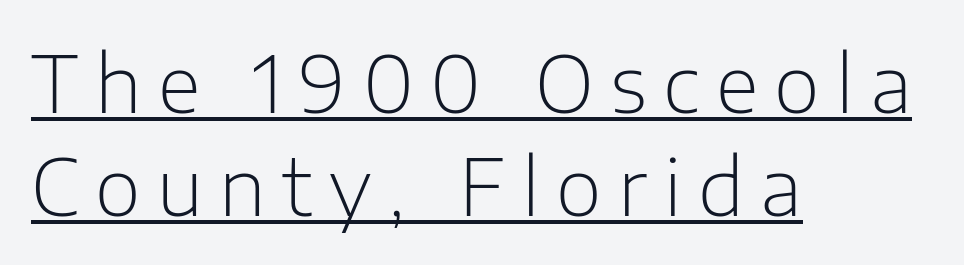
Each letter's strokes conclude bluntly, with no projecting serifs. Posture: vertical. Summary of vertical rhythm: regular, with standard interline spacing. Leftover space on each line is placed entirely after the last word. Think of a printed novel: that variable character pitch is what you see here. Check the space under the baseline: a stroke is drawn there.
